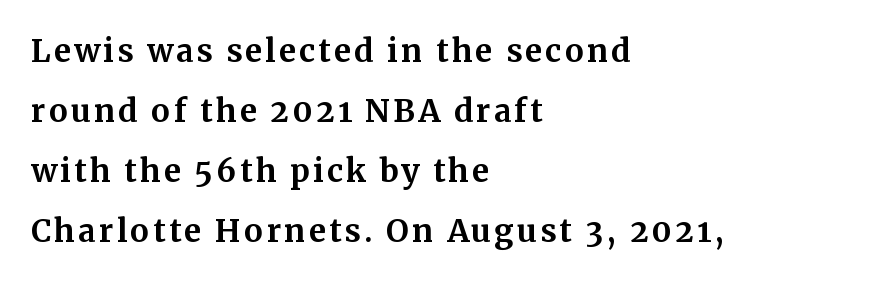
The image shows 31 px bold serif type, upright; set left-aligned, loose line spacing (1.94x), not underlined; medium stroke contrast and a medium x-height.
